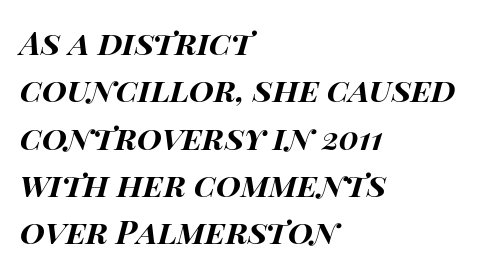
The rendering anchors every line to the left-hand side. Here the designer chose a conventional face with non-uniform glyph widths. Spacing between characters is what you'd get straight out of the box. Set as a true bold cut, around the 700 mark. When letters slant like this, we call the style italic. This rendering features lettering with no underline.
